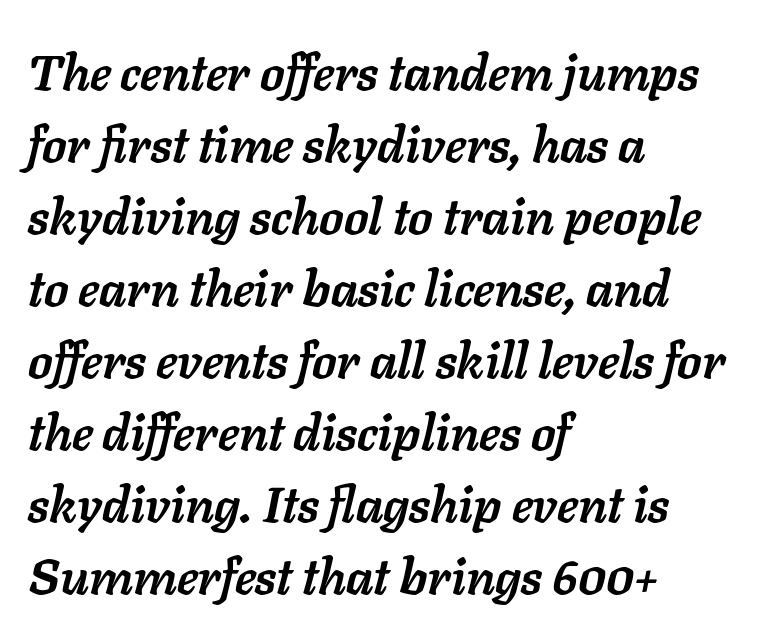
{"italic": "yes", "lean": "right", "slant_degrees": 11, "bold": "yes", "weight": "semibold", "width": "normal", "stroke_contrast": "low", "x_height": "medium", "monospaced": "no", "underline": "no", "align": "left", "line_spacing": "normal", "line_spacing_ratio": 1.44, "letter_spacing": "normal", "letter_spacing_em": 0.0, "glyph_px": 50}
